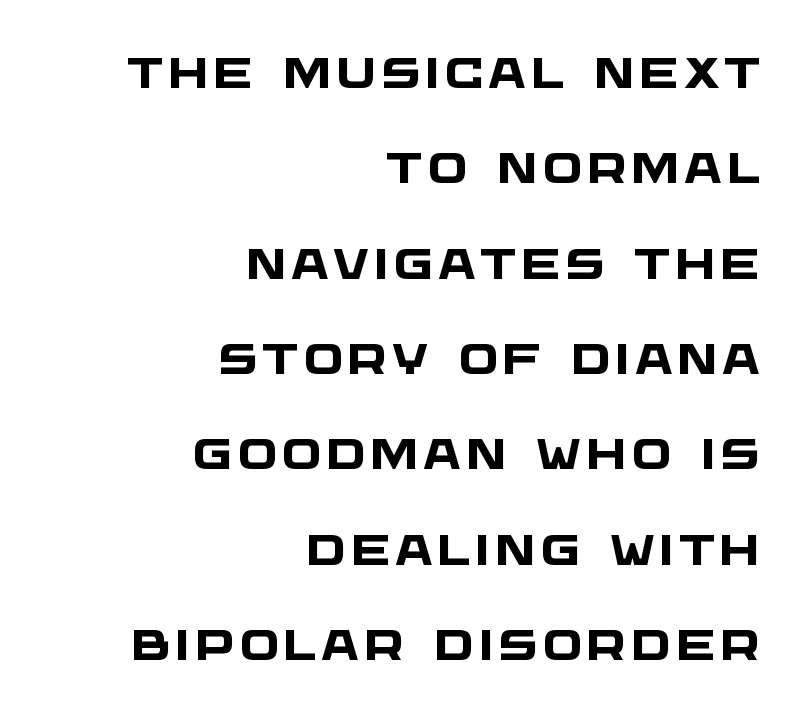
Decoration check: the copy has no underline. The rendering uses natural spacing where letterforms have individual widths. Caption: multi-line text, flush right, ragged left. Letterform terminals end flat and unadorned throughout the passage. How heavy is the stroke? Heavy — this is a bold.
